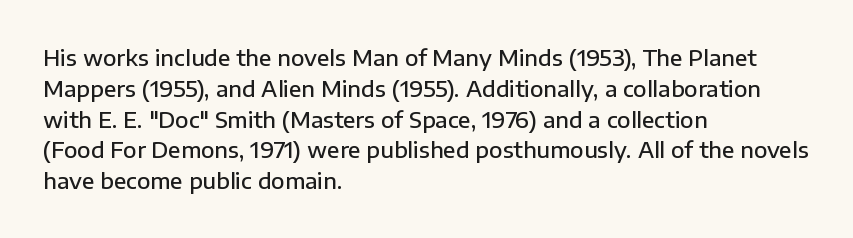
Q: Is the text bold? A: Semi-bold.
Q: Is the text italic (slanted)? A: No, it is upright.
Q: Is the text underlined? A: No.
Q: How is the paragraph aligned? A: Left-aligned.
Q: Is the spacing between letters normal or unusually wide? A: Normal.
Q: Is the spacing between lines tight, normal or loose? A: Normal.
